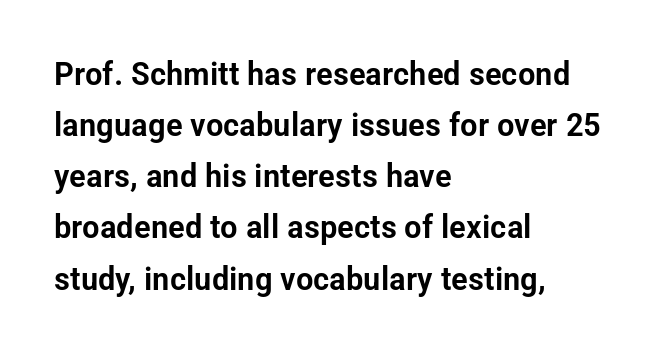
The image shows 33 px condensed sans-serif type, upright; set left-aligned, normal line spacing (1.55x), normal letter spacing, not underlined; low stroke contrast and a medium x-height.
